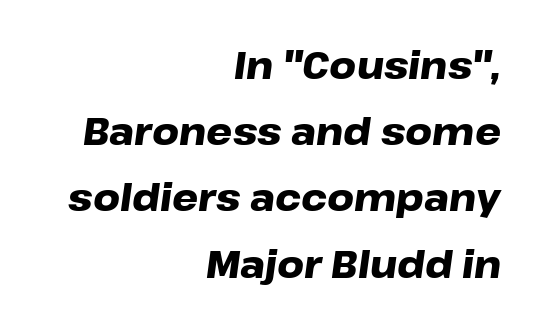
The image shows 37 px heavy, wide type, italic (leaning right); set right-aligned, line spacing 1.79x, normal letter spacing, not underlined; low stroke contrast and a medium x-height.
